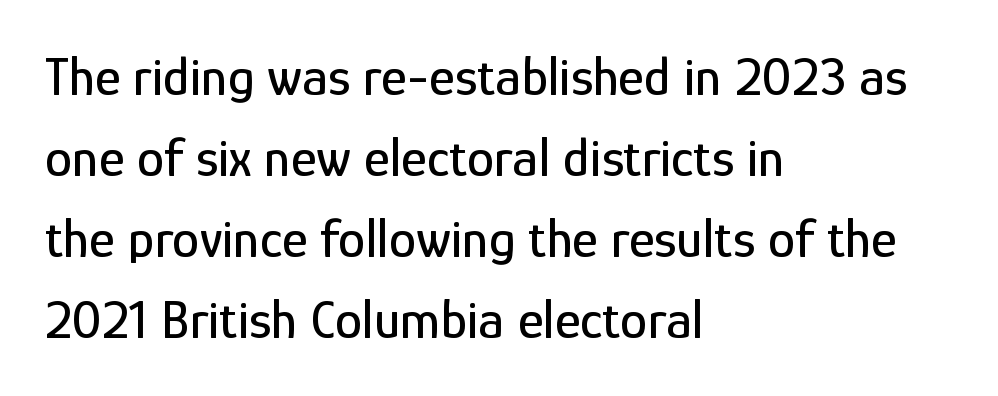
The image shows 55 px condensed sans-serif type, upright; set left-aligned, normal line spacing (1.47x), normal letter spacing, not underlined; low stroke contrast and a medium x-height.
